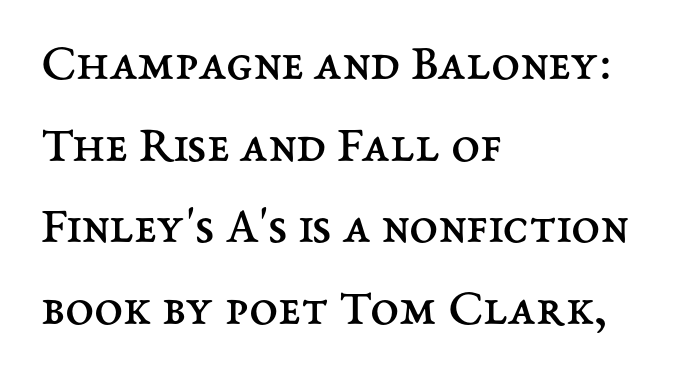
The image shows 52 px regular-weight type, upright; set left-aligned, normal line spacing (1.57x), normal letter spacing, not underlined; medium stroke contrast and a medium x-height.
